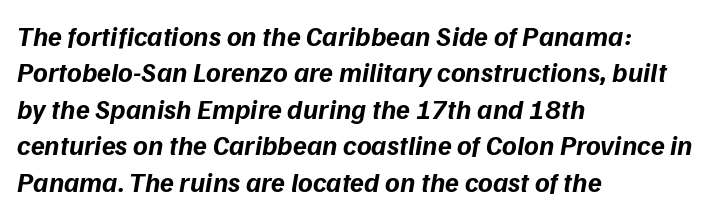
{"serif": "no", "bold": "yes", "weight": "bold", "width": "normal", "stroke_contrast": "low", "x_height": "medium", "monospaced": "no", "underline": "no", "align": "left", "line_spacing": "normal", "line_spacing_ratio": 1.3, "letter_spacing": "normal", "letter_spacing_em": 0.0, "glyph_px": 28}
